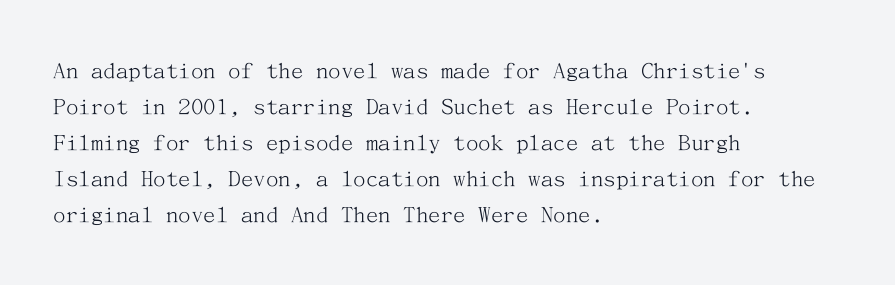
Q: Is the text bold? A: No.
Q: Is the text italic (slanted)? A: No, it is upright.
Q: Is the text underlined? A: No.
Q: How is the paragraph aligned? A: Left-aligned.
Q: Is the spacing between letters normal or unusually wide? A: Normal.
Q: Is the spacing between lines tight, normal or loose? A: Normal.
